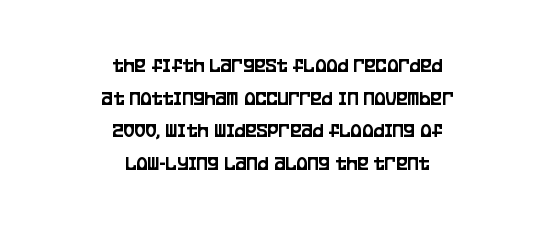
The image shows 21 px text type, upright; set centered, normal line spacing (1.55x), normal letter spacing, not underlined.
